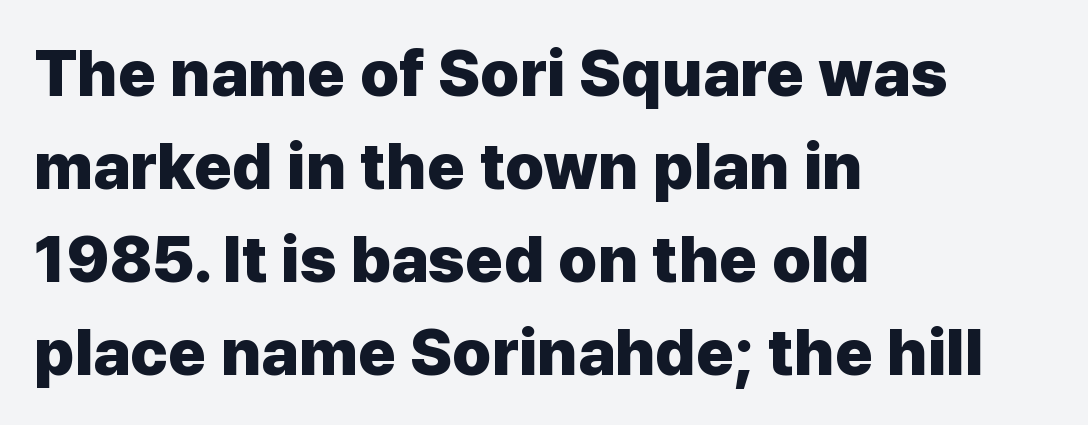
{"serif": "no", "italic": "no", "bold": "yes", "weight": "heavy", "width": "normal", "stroke_contrast": "low", "x_height": "medium", "monospaced": "no", "underline": "no", "align": "left", "line_spacing": "normal", "line_spacing_ratio": 1.43, "letter_spacing": "normal", "letter_spacing_em": 0.0, "glyph_px": 65}
